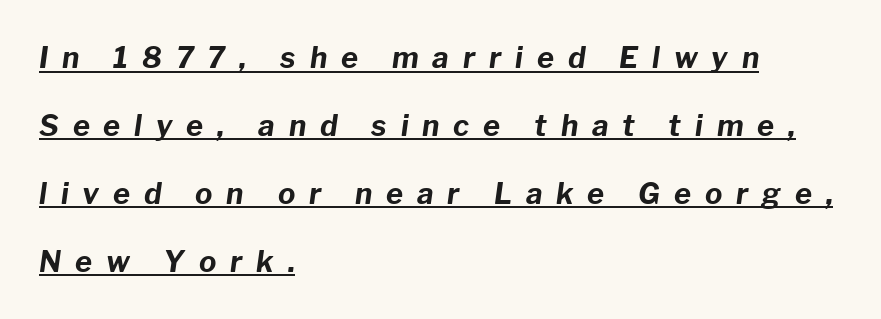
Q: Is the text bold? A: Yes.
Q: Is the text italic (slanted)? A: Yes, it leans right by about 8 degrees.
Q: Is the text underlined? A: Yes.
Q: How is the paragraph aligned? A: Left-aligned.
Q: Is the spacing between letters normal or unusually wide? A: Unusually wide.
Q: Is the spacing between lines tight, normal or loose? A: Loose.
Q: Width (condensed, normal, or wide)? A: Normal.
Q: Stroke contrast? A: Low.
Q: x-height? A: Medium.
Q: Monospaced? A: No.
